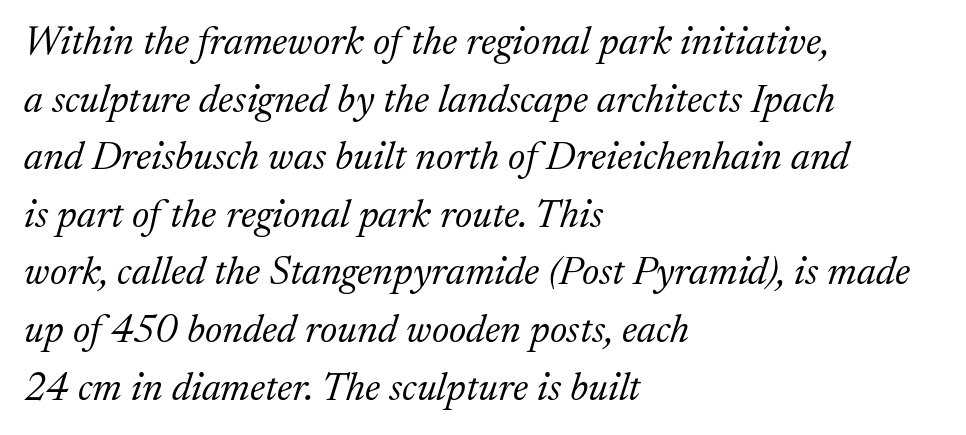
Q: Is the text bold? A: No.
Q: Is the text italic (slanted)? A: Yes, it leans right by about 17 degrees.
Q: Is the typeface a serif or a sans-serif typeface? A: Serif.
Q: Is the text underlined? A: No.
Q: How is the paragraph aligned? A: Left-aligned.
Q: Is the spacing between letters normal or unusually wide? A: Normal.
Q: Is the spacing between lines tight, normal or loose? A: Normal.
Q: Width (condensed, normal, or wide)? A: Normal.
Q: Stroke contrast? A: Medium.
Q: x-height? A: Medium.
Q: Monospaced? A: No.
